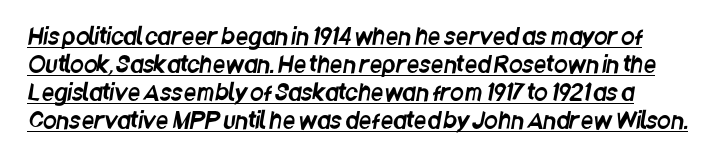
Q: Is the text underlined? A: Yes.
Q: Is the spacing between letters normal or unusually wide? A: Normal.
Q: Is the spacing between lines tight, normal or loose? A: Normal.
